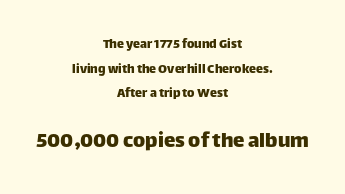
Q: Is the text italic (slanted)? A: No, it is upright.
Q: Is the text underlined? A: No.
Q: How is the paragraph aligned? A: Centered.
Q: Is the spacing between letters normal or unusually wide? A: Normal.
Q: Which block of text is set in a larger size, the first (top) or the second (bottom)? A: The second (bottom) one.
